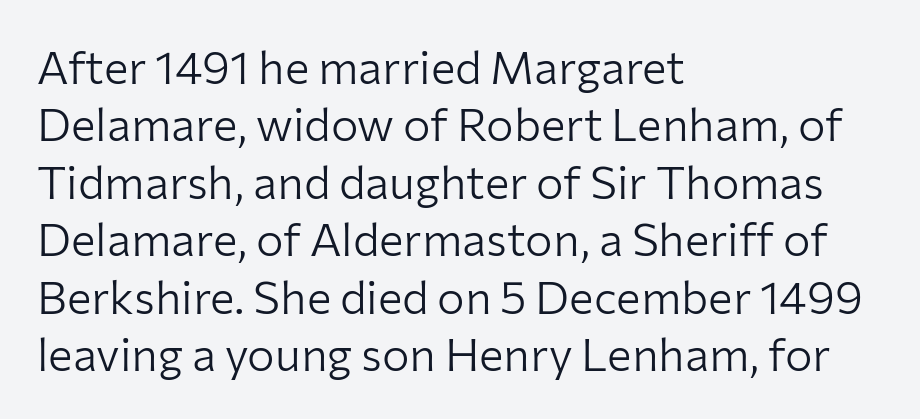
The image shows 46 px light sans-serif type, upright; set left-aligned, normal line spacing (1.25x), normal letter spacing, not underlined; low stroke contrast and a medium x-height.
